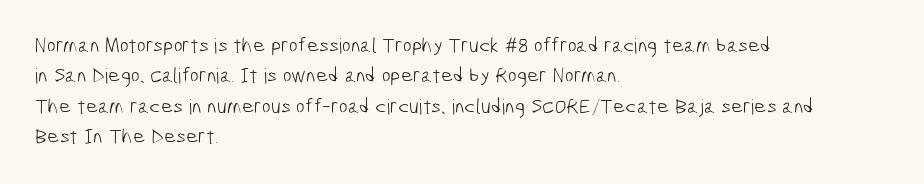
The image shows 21 px text type; set left-aligned, normal line spacing (1.45x), normal letter spacing, not underlined.
